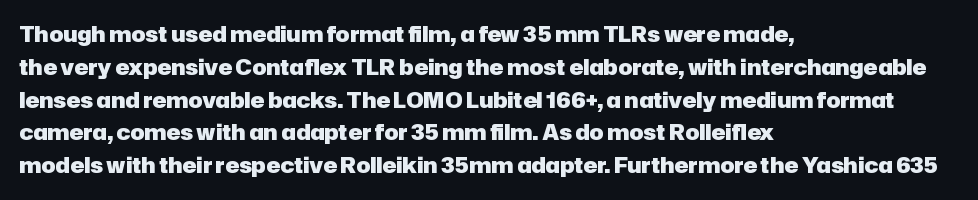
Weight check: bold — yes, fully. This rendering features lettering with no underline. This is the regular roman posture of the typeface. Is there much room between lines? A standard amount, neither cramped nor airy. No extra tracking has been applied to these lines. The rag falls on the right side of this text block.
